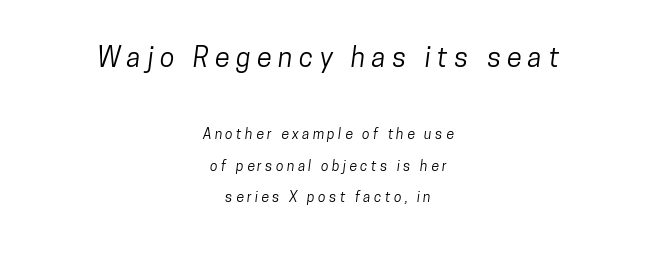
Q: Is the text underlined? A: No.
Q: How is the paragraph aligned? A: Centered.
Q: Is the spacing between letters normal or unusually wide? A: Unusually wide.
Q: Is the spacing between lines tight, normal or loose? A: Loose.
Q: Which block of text is set in a larger size, the first (top) or the second (bottom)? A: The first (top) one.
